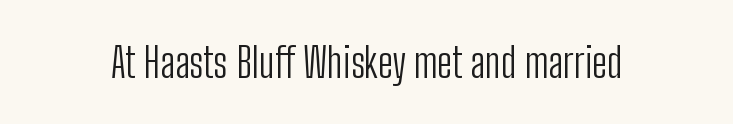
Q: Is the text bold? A: No.
Q: Is the text italic (slanted)? A: No, it is upright.
Q: Is the typeface a serif or a sans-serif typeface? A: Sans-serif.
Q: Is the text underlined? A: No.
Q: Is the spacing between letters normal or unusually wide? A: Normal.
Q: Width (condensed, normal, or wide)? A: Condensed.
Q: Stroke contrast? A: Low.
Q: x-height? A: Medium.
Q: Monospaced? A: No.
